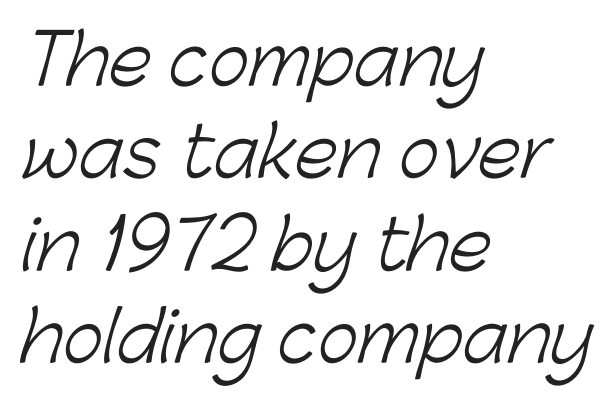
{"serif": "no", "bold": "no", "weight": "light", "width": "normal", "stroke_contrast": "low", "x_height": "medium", "monospaced": "no", "underline": "no", "align": "left", "line_spacing": "normal", "line_spacing_ratio": 1.34, "letter_spacing": "normal", "letter_spacing_em": 0.0, "glyph_px": 69}
